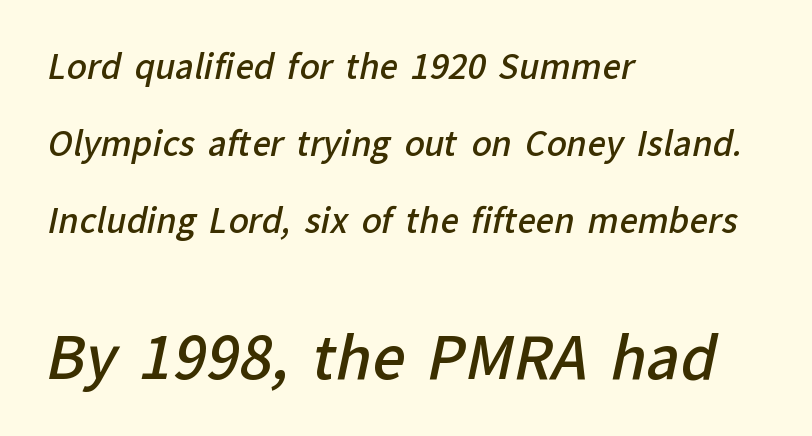
{"serif": "no", "bold": "semi", "weight": "semibold", "width": "normal", "stroke_contrast": "low", "x_height": "medium", "monospaced": "no", "underline": "no", "align": "left", "line_spacing": "loose", "line_spacing_ratio": 2.34, "letter_spacing": "normal", "letter_spacing_em": 0.0, "larger_block": "second", "size_ratio": 1.76, "glyph_px": 58}
